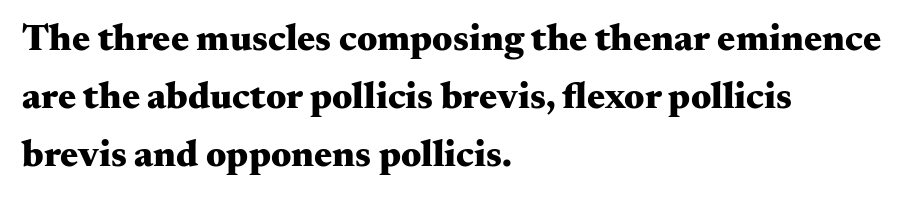
Q: Is the text bold? A: Yes.
Q: Is the text italic (slanted)? A: No, it is upright.
Q: Is the typeface a serif or a sans-serif typeface? A: Serif.
Q: Is the text underlined? A: No.
Q: How is the paragraph aligned? A: Left-aligned.
Q: Is the spacing between letters normal or unusually wide? A: Normal.
Q: Is the spacing between lines tight, normal or loose? A: Normal.
Q: Width (condensed, normal, or wide)? A: Wide.
Q: Stroke contrast? A: Medium.
Q: x-height? A: Small.
Q: Monospaced? A: No.
